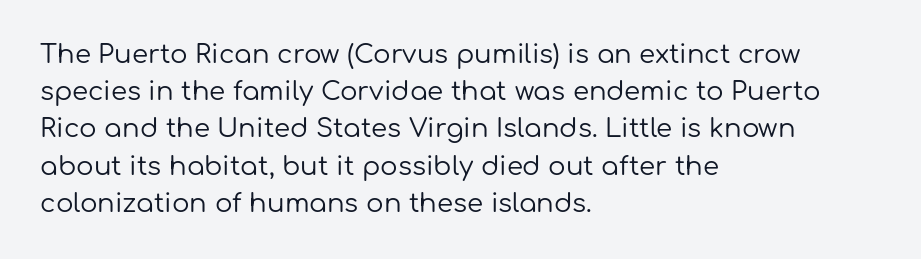
The image shows 26 px text type, upright; set left-aligned, normal line spacing (1.43x), normal letter spacing, not underlined.
